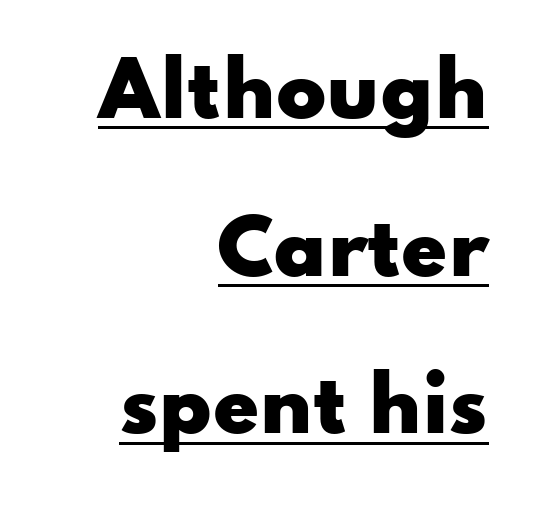
What's the leading like? Stretched, with rows far apart. Classification — sans serif. A student would call this right alignment; a typographer would say flush right, rag left. Each letter keeps its own natural width here, so spacing adapts to shape. Bold? Absolutely — the strokes are thick and heavy. The rendered words wear a rule along their underside.
